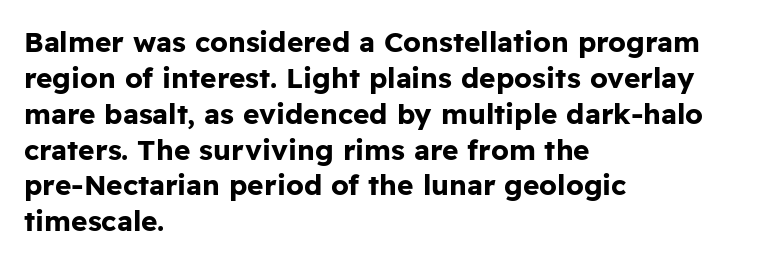
The image shows 28 px bold sans-serif type, upright; set left-aligned, normal line spacing (1.28x), normal letter spacing, not underlined; low stroke contrast and a medium x-height.
